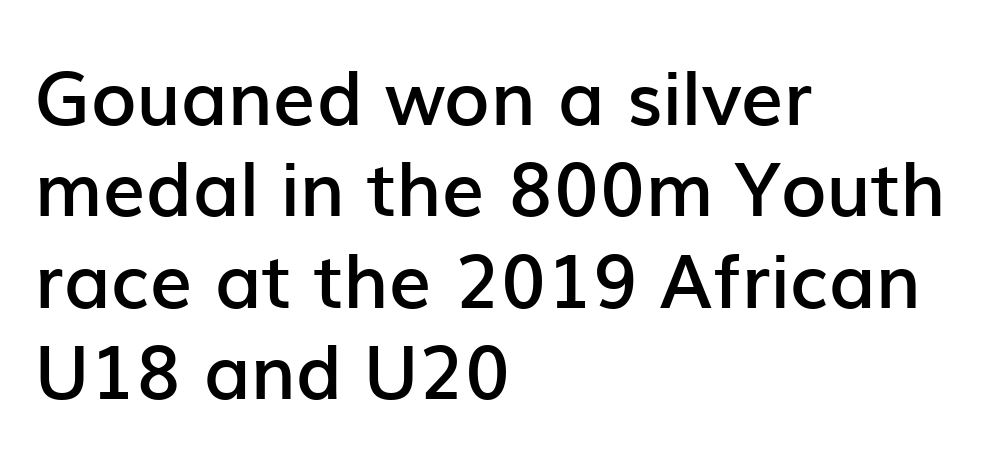
The image shows 75 px semibold sans-serif type, upright; set left-aligned, line spacing 1.22x, normal letter spacing, not underlined; low stroke contrast and a medium x-height.
